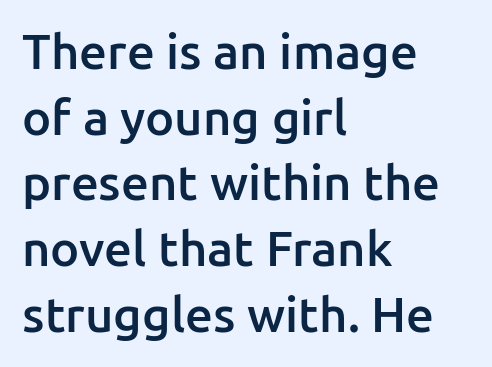
Q: Is the text bold? A: Semi-bold.
Q: Is the text italic (slanted)? A: No, it is upright.
Q: Is the typeface a serif or a sans-serif typeface? A: Sans-serif.
Q: Is the text underlined? A: No.
Q: How is the paragraph aligned? A: Left-aligned.
Q: Is the spacing between letters normal or unusually wide? A: Normal.
Q: Is the spacing between lines tight, normal or loose? A: Normal.
Q: Width (condensed, normal, or wide)? A: Normal.
Q: Stroke contrast? A: Low.
Q: x-height? A: Medium.
Q: Monospaced? A: No.
